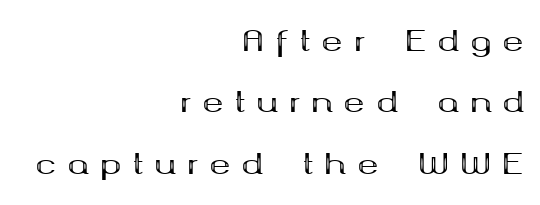
This block would shrink considerably if given ordinary leading; it's expanded now. The strokes are fattened all the way to bold. Inter-character spacing is expanded well beyond the font's built-in metrics. Do the letters lean? They stand straight. Typeset ragged left — the right edge is the straight one. Clear beneath every line of the passage.
